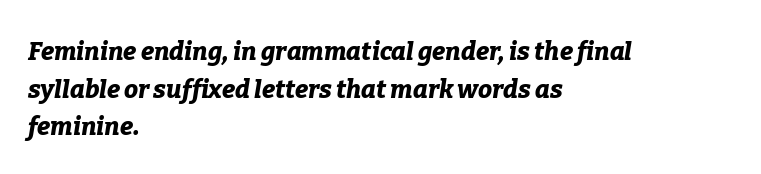
Look at the tracking — it's just the regular setting, nothing added. A full-strength bold gives these letters their thick strokes. The lines in this sample share a left origin and differ only in where they stop. The face used here has a pronounced slope to its letters.
